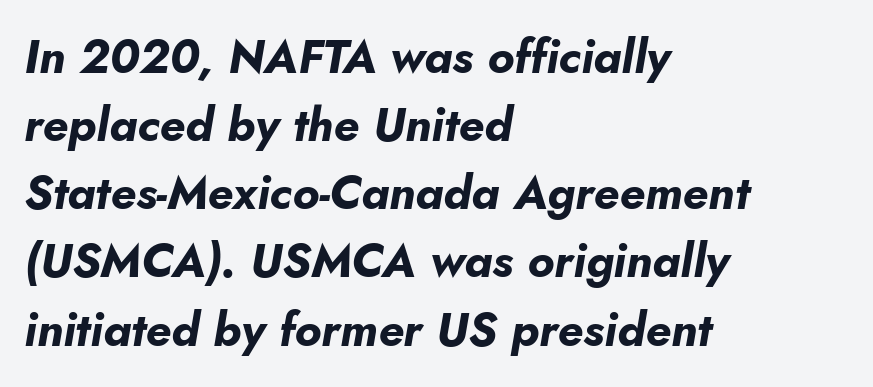
{"italic": "yes", "lean": "right", "slant_degrees": 10, "bold": "yes", "weight": "bold", "width": "normal", "stroke_contrast": "low", "x_height": "small", "monospaced": "no", "underline": "no", "align": "left", "line_spacing": "normal", "line_spacing_ratio": 1.45, "letter_spacing": "normal", "letter_spacing_em": 0.0, "glyph_px": 47}
